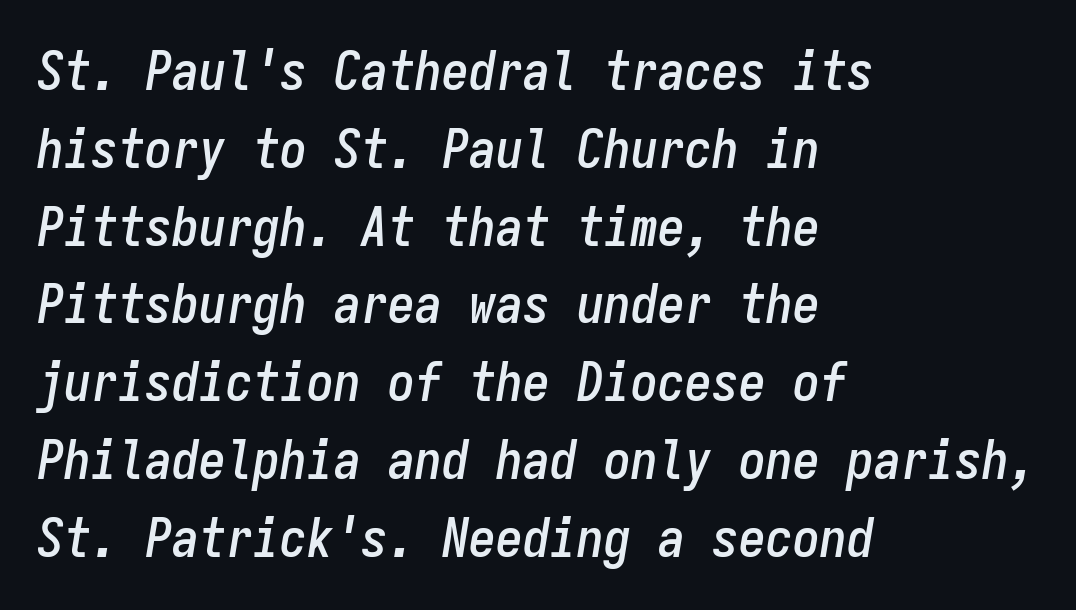
{"italic": "yes", "lean": "right", "slant_degrees": 9, "width": "condensed", "stroke_contrast": "low", "x_height": "medium", "monospaced": "yes", "underline": "no", "align": "left", "line_spacing": "normal", "line_spacing_ratio": 1.44, "letter_spacing": "normal", "letter_spacing_em": 0.0, "glyph_px": 54}
